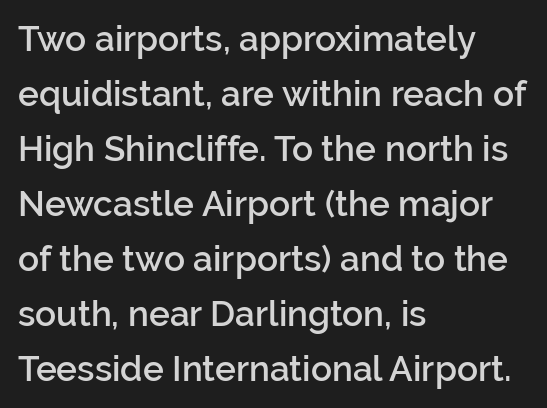
Successive baselines arrive at the customary interval. Spacing verdict: proportional, widths tailored to each character. The baseline area is clear. Set as a demibold, roughly 600 on the weight scale. Between one letter and the next there's only the usual sliver of space.
